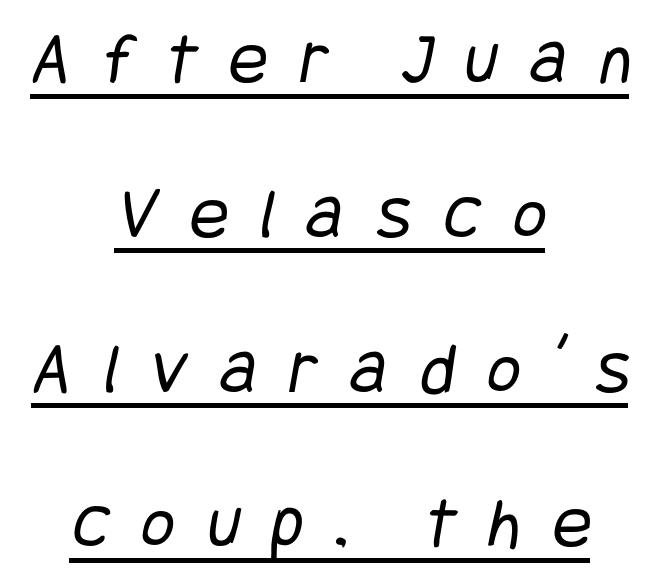
{"serif": "no", "bold": "no", "weight": "regular", "width": "condensed", "stroke_contrast": "low", "x_height": "large", "underline": "yes", "align": "center", "line_spacing": "loose", "line_spacing_ratio": 2.12, "letter_spacing": "wide", "letter_spacing_em": 0.44, "glyph_px": 73}
